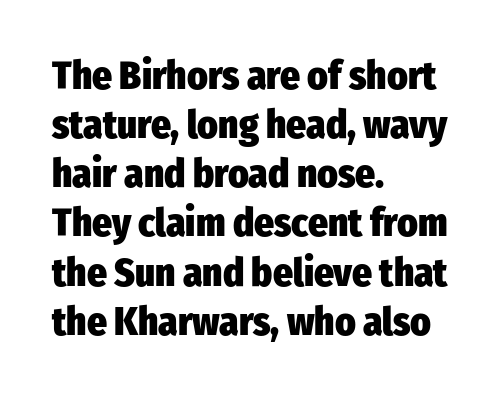
{"serif": "no", "italic": "no", "bold": "yes", "weight": "heavy", "width": "condensed", "stroke_contrast": "low", "x_height": "medium", "monospaced": "no", "underline": "no", "align": "left", "line_spacing": "normal", "line_spacing_ratio": 1.26, "letter_spacing": "normal", "letter_spacing_em": 0.0, "glyph_px": 39}
